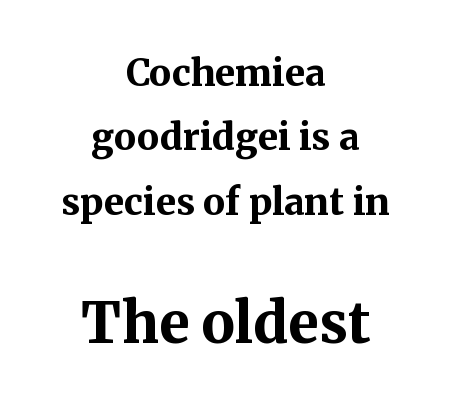
The image shows 56 px bold serif type, upright; set centered, line spacing 1.74x, normal letter spacing, not underlined; the second (bottom) block is 1.51x larger; medium stroke contrast and a medium x-height.
